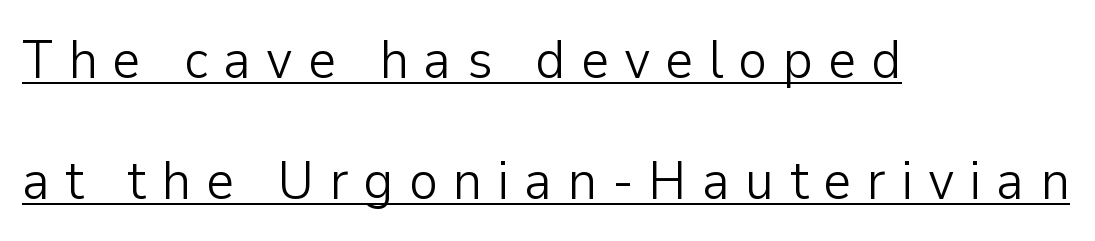
A great deal of white space separates one row of letters from the next. This rendering employs a face without finishing strokes, i.e., a sans-serif. Line starts are locked; line ends wander. This sample has the flowing, uneven cadence of proportional lettering.
